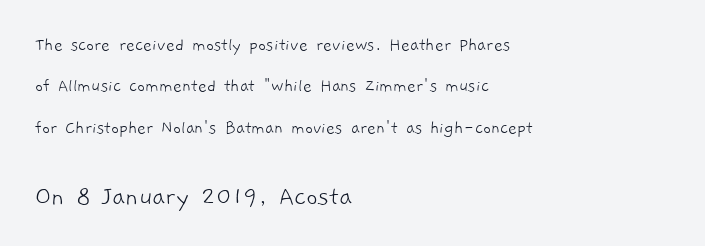
The image shows 28 px light sans-serif type; set left-aligned, loose line spacing (2.18x), normal letter spacing, not underlined; the second (bottom) block is 1.47x larger; low stroke contrast and a medium x-height.
